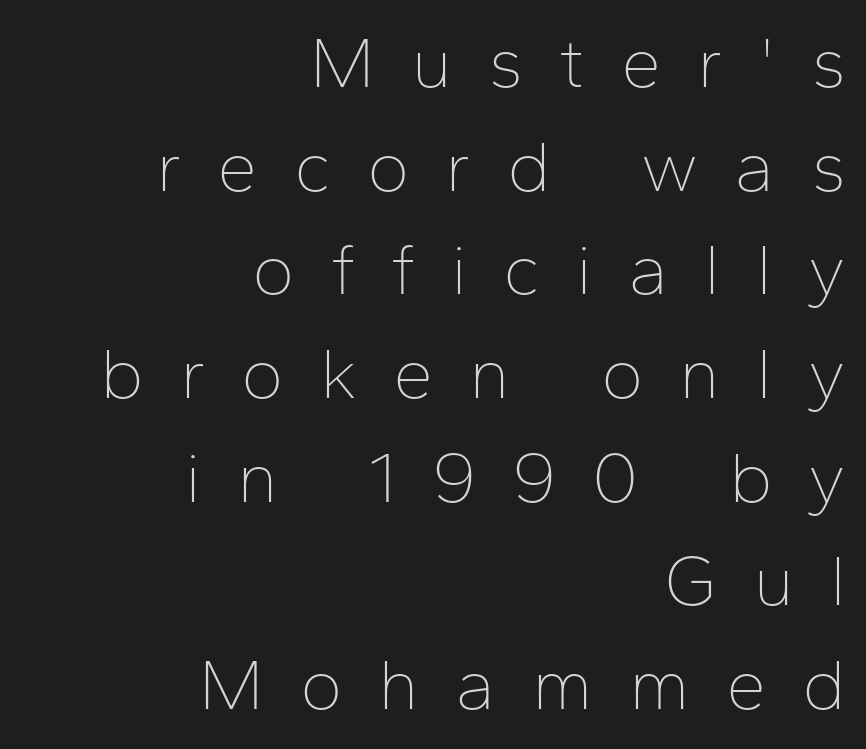
{"serif": "no", "italic": "no", "bold": "no", "weight": "thin", "width": "normal", "stroke_contrast": "low", "x_height": "medium", "monospaced": "no", "underline": "no", "align": "right", "line_spacing": "normal", "line_spacing_ratio": 1.44, "letter_spacing": "wide", "letter_spacing_em": 0.5, "glyph_px": 72}
